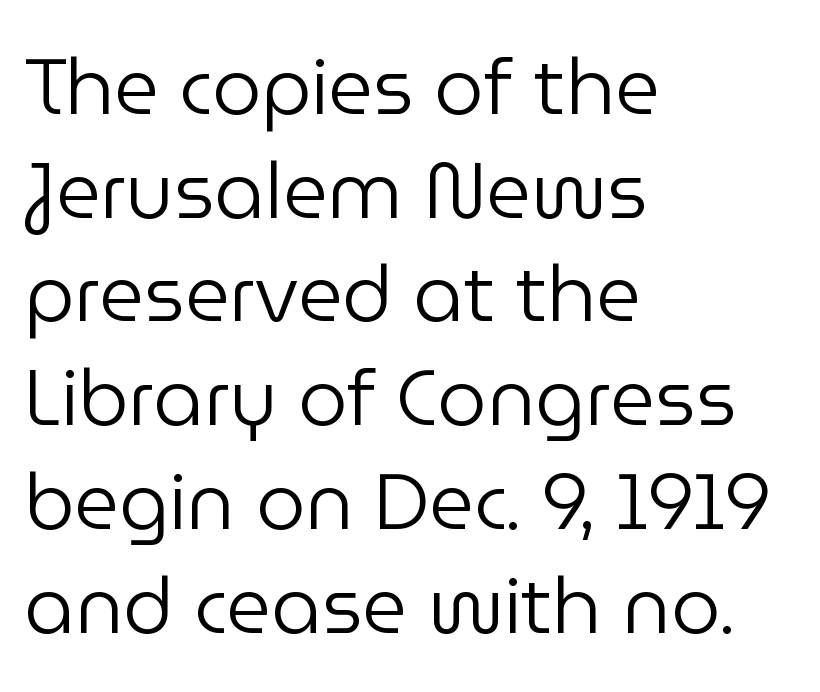
The image shows 78 px regular-weight sans-serif type, upright; set left-aligned, normal line spacing (1.33x), normal letter spacing, not underlined; low stroke contrast and a medium x-height.
